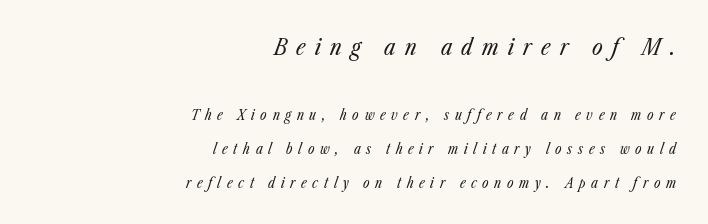
The image shows 23 px text type, italic (leaning right); set right-aligned, loose line spacing (2.42x), unusually wide letter spacing (+0.4 em), not underlined; the first (top) block is 1.64x larger.
